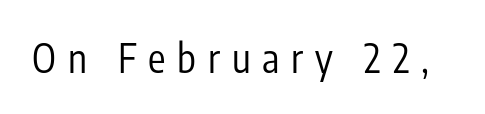
This reads as an unemphasized weight, regular at the heaviest. The line texture is sparse and dotted thanks to wide tracking. Grotesque or geometric, the face here clearly has no serifs. Check the space under the baseline: it is left empty.
